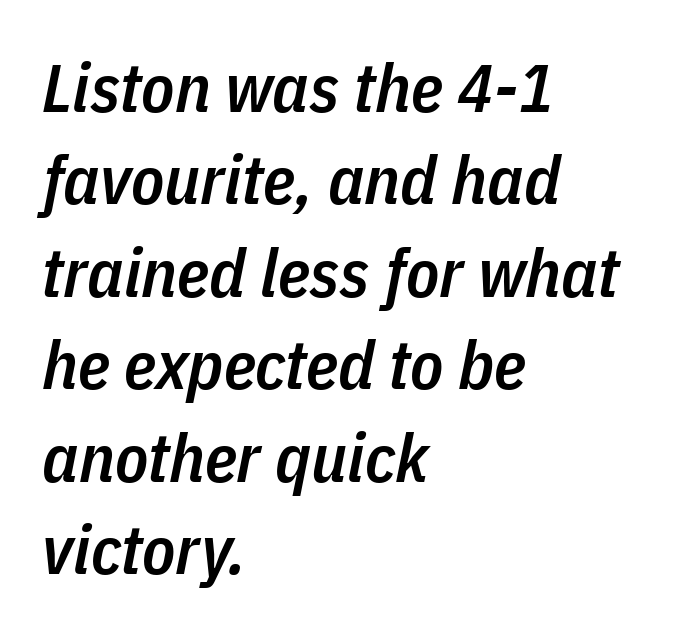
{"italic": "yes", "lean": "right", "slant_degrees": 11, "bold": "semi", "weight": "semibold", "width": "condensed", "stroke_contrast": "low", "x_height": "medium", "monospaced": "no", "underline": "no", "align": "left", "line_spacing": "normal", "line_spacing_ratio": 1.36, "letter_spacing": "normal", "letter_spacing_em": 0.0, "glyph_px": 68}
